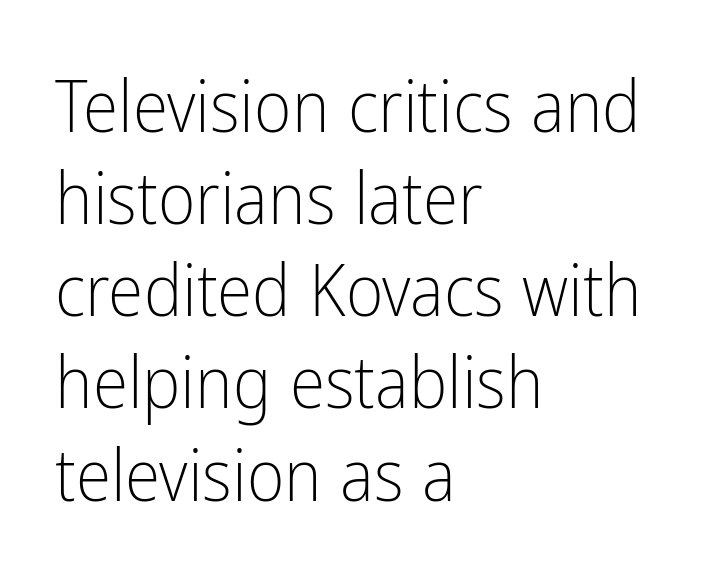
The image shows 72 px light, condensed sans-serif type, upright; set left-aligned, normal line spacing (1.28x), normal letter spacing, not underlined; low stroke contrast and a medium x-height.
